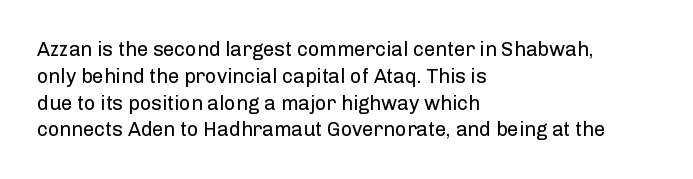
Q: Is the text bold? A: No.
Q: Is the text italic (slanted)? A: No, it is upright.
Q: Is the text underlined? A: No.
Q: How is the paragraph aligned? A: Left-aligned.
Q: Is the spacing between letters normal or unusually wide? A: Normal.
Q: Is the spacing between lines tight, normal or loose? A: Normal.
